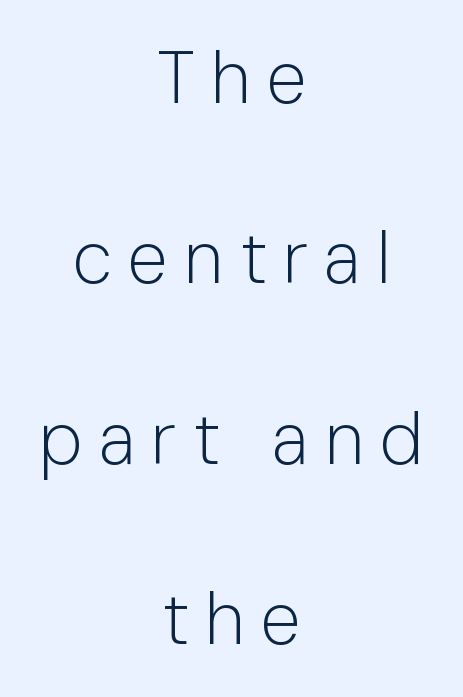
Q: Is the text bold? A: No.
Q: Is the text italic (slanted)? A: No, it is upright.
Q: Is the typeface a serif or a sans-serif typeface? A: Sans-serif.
Q: Is the text underlined? A: No.
Q: How is the paragraph aligned? A: Centered.
Q: Is the spacing between letters normal or unusually wide? A: Unusually wide.
Q: Is the spacing between lines tight, normal or loose? A: Loose.
Q: Width (condensed, normal, or wide)? A: Normal.
Q: Stroke contrast? A: Low.
Q: x-height? A: Medium.
Q: Monospaced? A: No.
